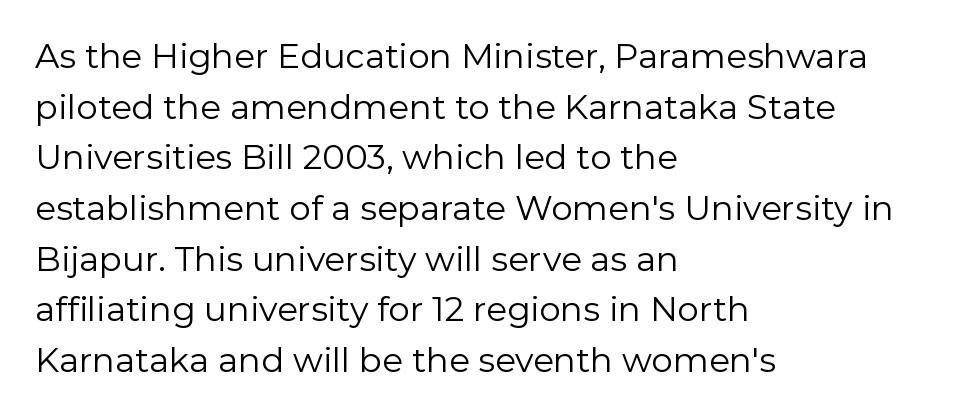
{"serif": "no", "italic": "no", "bold": "no", "weight": "regular", "width": "normal", "stroke_contrast": "low", "x_height": "medium", "monospaced": "no", "underline": "no", "align": "left", "line_spacing": "normal", "line_spacing_ratio": 1.49, "letter_spacing": "normal", "letter_spacing_em": 0.0, "glyph_px": 34}
